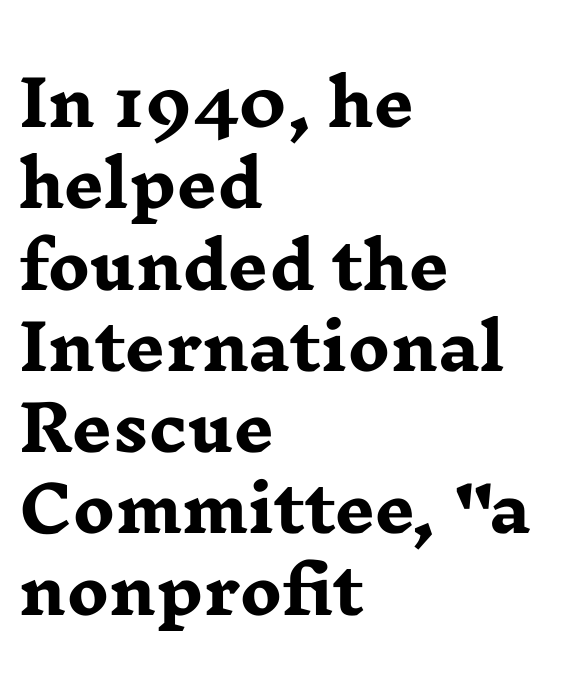
Typesetter's note: full bold, strokes at maximum text heaviness. The letterforms sit shoulder to shoulder at normal distance. Underline: absent. The paragraph has a hard left edge and a soft right edge. One glance says typical: line gaps are just what's usual. Italic: no, the glyphs are upright roman.
